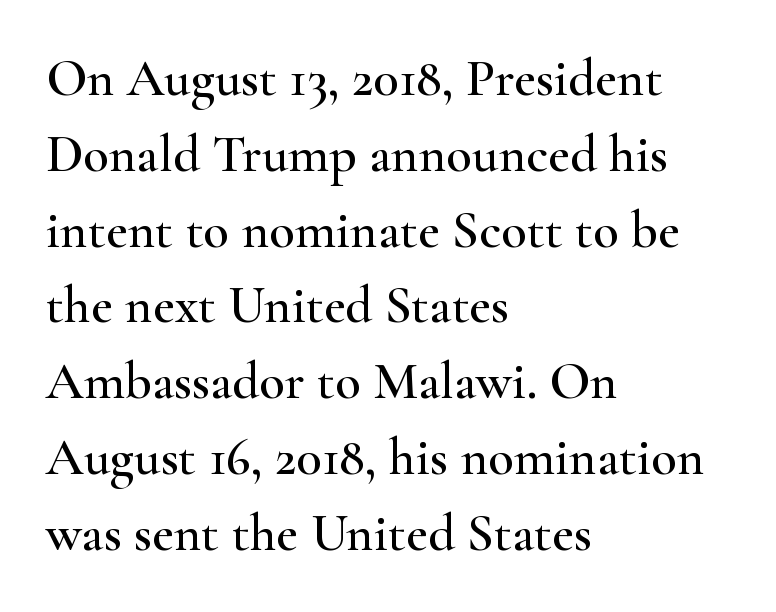
Q: Is the text italic (slanted)? A: No, it is upright.
Q: Is the typeface a serif or a sans-serif typeface? A: Serif.
Q: Is the text underlined? A: No.
Q: How is the paragraph aligned? A: Left-aligned.
Q: Is the spacing between letters normal or unusually wide? A: Normal.
Q: Is the spacing between lines tight, normal or loose? A: Normal.
Q: Width (condensed, normal, or wide)? A: Wide.
Q: Stroke contrast? A: High.
Q: x-height? A: Small.
Q: Monospaced? A: No.
